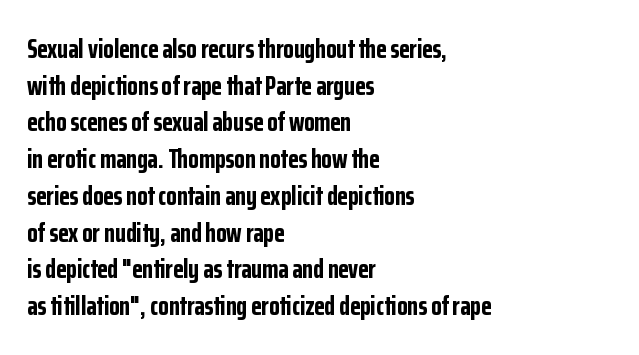
The image shows 27 px bold type, upright; set left-aligned, normal line spacing (1.36x), normal letter spacing, not underlined.
